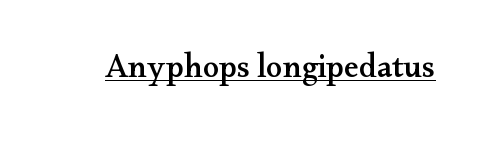
The type sits square on the baseline with zero lean. Caption: standard tracking, unaltered. Looks like regular typesetting: each glyph gets only the width it needs. Type style note: has serifs.
